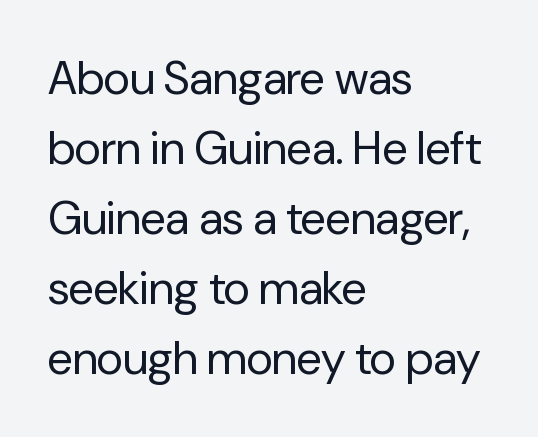
The space directly below the letters is spotless. These lines sit exactly where default settings would place them. Casual observation: everything's shoved over to the left. The tracking reads as untouched default to a designer's eye. Varying glyph widths throughout — classic text-font behaviour.
